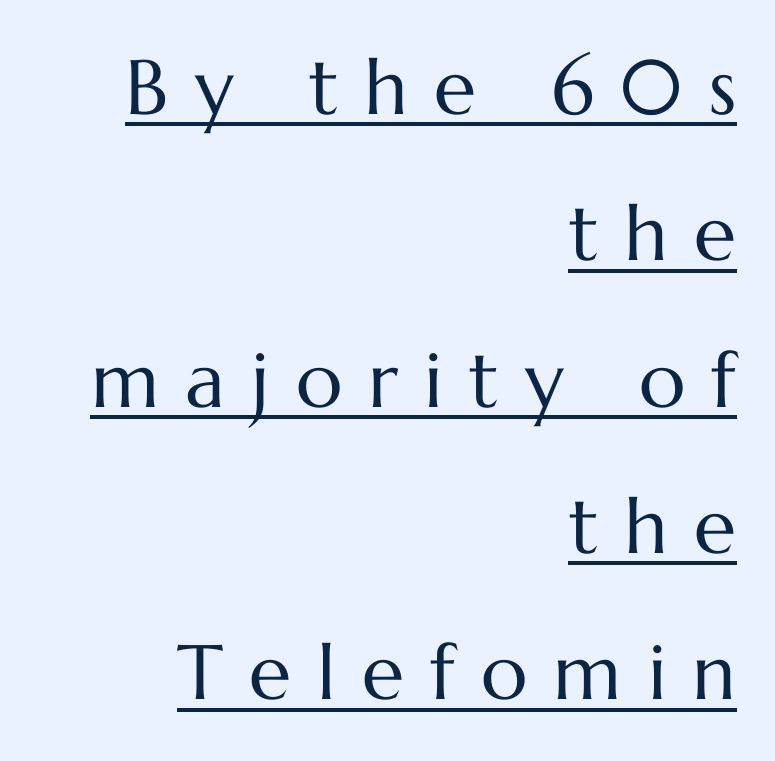
What stands out about the letter spacing? Its width — letters are far apart. Widely set lines give the paragraph a tall, airy silhouette. The face used here is proportionally spaced, like ordinary book or web type. The letterforms sit at book weight or below. The face used here appears with an underline applied.
